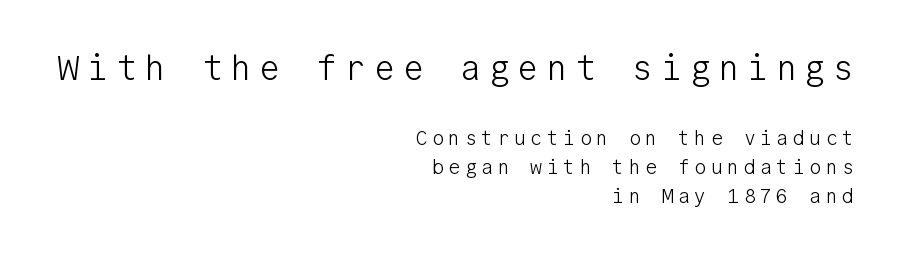
Q: Is the text bold? A: No.
Q: Is the text italic (slanted)? A: No, it is upright.
Q: Is the typeface a serif or a sans-serif typeface? A: Sans-serif.
Q: Is the text underlined? A: No.
Q: How is the paragraph aligned? A: Right-aligned.
Q: Is the spacing between letters normal or unusually wide? A: Unusually wide.
Q: Is the spacing between lines tight, normal or loose? A: Normal.
Q: Which block of text is set in a larger size, the first (top) or the second (bottom)? A: The first (top) one.
Q: Width (condensed, normal, or wide)? A: Normal.
Q: Stroke contrast? A: Low.
Q: x-height? A: Medium.
Q: Monospaced? A: Yes.
